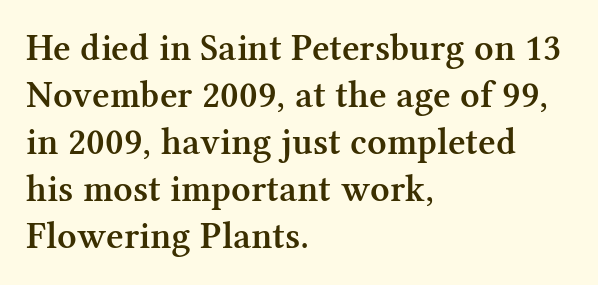
Q: Is the text bold? A: Semi-bold.
Q: Is the text italic (slanted)? A: No, it is upright.
Q: Is the typeface a serif or a sans-serif typeface? A: Serif.
Q: Is the text underlined? A: No.
Q: How is the paragraph aligned? A: Left-aligned.
Q: Is the spacing between letters normal or unusually wide? A: Normal.
Q: Width (condensed, normal, or wide)? A: Normal.
Q: Stroke contrast? A: Medium.
Q: x-height? A: Medium.
Q: Monospaced? A: No.
